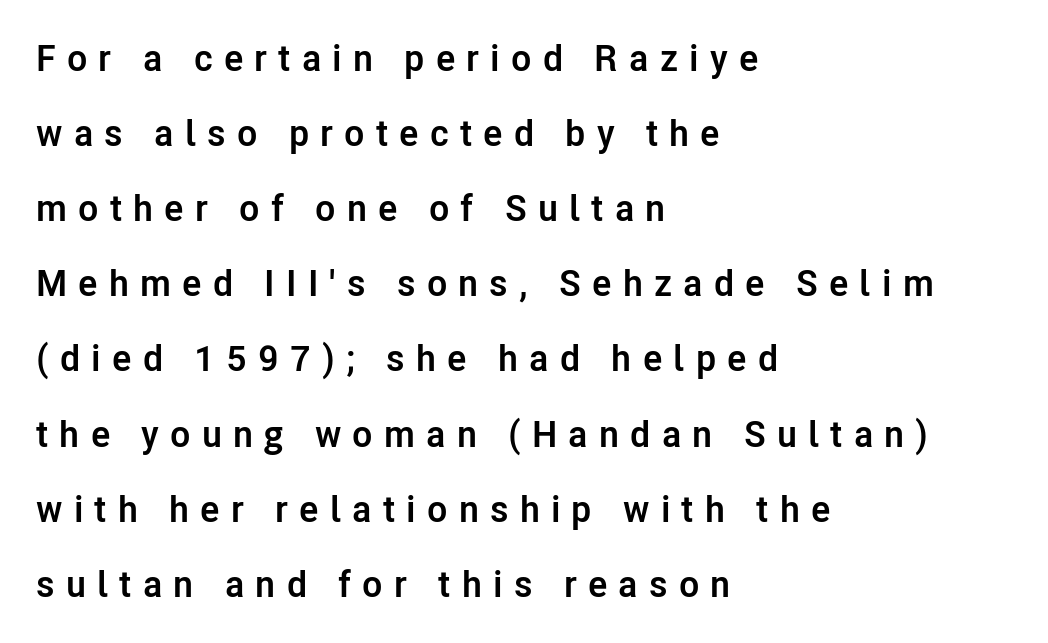
{"serif": "no", "italic": "no", "bold": "yes", "weight": "semibold", "width": "normal", "stroke_contrast": "low", "x_height": "medium", "monospaced": "no", "underline": "no", "align": "left", "line_spacing": "loose", "line_spacing_ratio": 2.03, "letter_spacing": "wide", "letter_spacing_em": 0.3, "glyph_px": 37}
